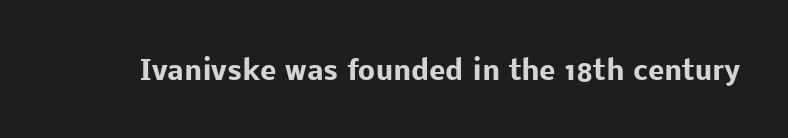
What stands out about the letter spacing? Nothing — it is the standard amount. No italicization has been applied; the sample stays upright. The gap between lines stays unmarked. Thick stems and heavy bowls — unmistakably bold.
